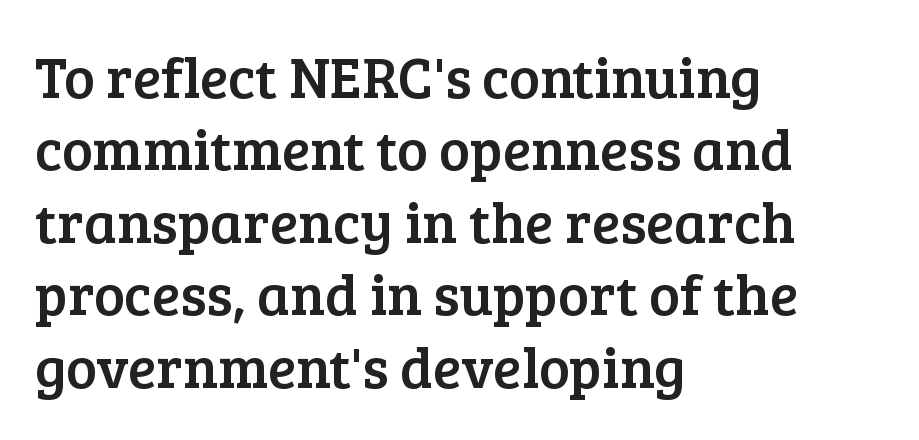
Note the varied advance widths — an 'i' is clearly narrower than an 'm'. Notice how the passage keeps a crisp vertical edge on the left only. In terms of leading, this rendering sits right in the middle. Little horizontal feet cap the strokes, marking this as serif type. Words float on clear page, feet unadorned. Is the letter spacing exaggerated? No — it looks like the ordinary default.
